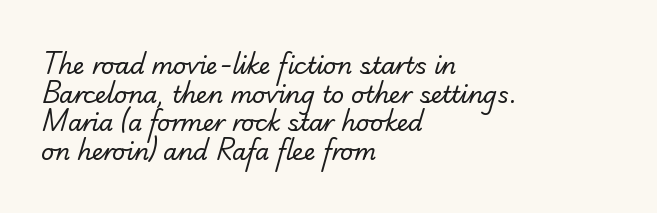
{"bold": "no", "underline": "no", "align": "left", "line_spacing_ratio": 1.24, "letter_spacing": "normal", "letter_spacing_em": 0.0, "glyph_px": 23}
